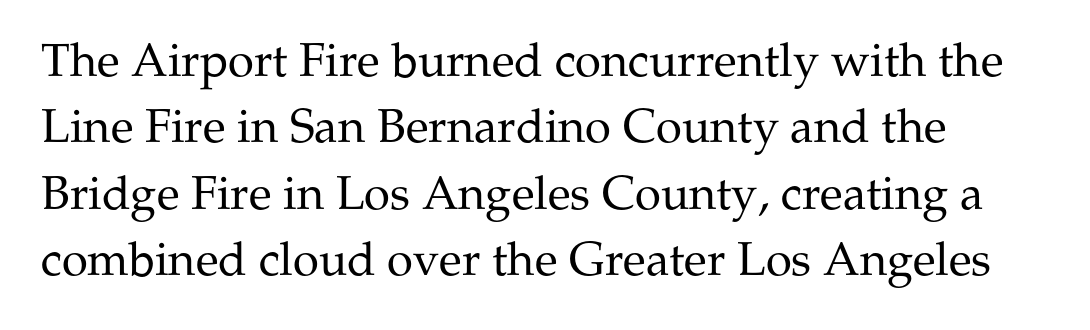
{"serif": "yes", "italic": "no", "bold": "no", "weight": "regular", "width": "normal", "stroke_contrast": "medium", "x_height": "medium", "monospaced": "no", "underline": "no", "align": "left", "line_spacing": "normal", "line_spacing_ratio": 1.41, "letter_spacing": "normal", "letter_spacing_em": 0.0, "glyph_px": 47}
